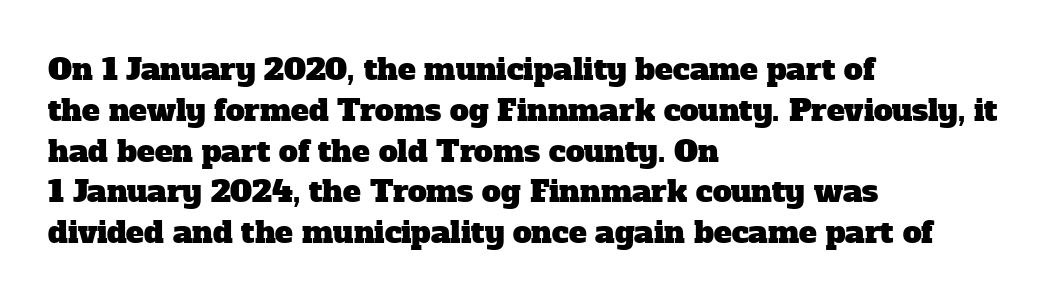
Q: Is the typeface a serif or a sans-serif typeface? A: Serif.
Q: Is the text underlined? A: No.
Q: How is the paragraph aligned? A: Left-aligned.
Q: Is the spacing between letters normal or unusually wide? A: Normal.
Q: Is the spacing between lines tight, normal or loose? A: Normal.
Q: Width (condensed, normal, or wide)? A: Normal.
Q: Stroke contrast? A: Low.
Q: x-height? A: Medium.
Q: Monospaced? A: No.
